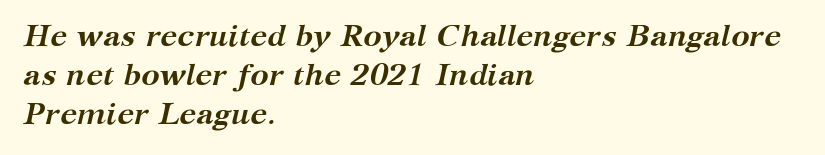
The image shows 31 px semibold serif type, italic (leaning right); set left-aligned, normal line spacing (1.26x), normal letter spacing, not underlined; medium stroke contrast and a medium x-height.
